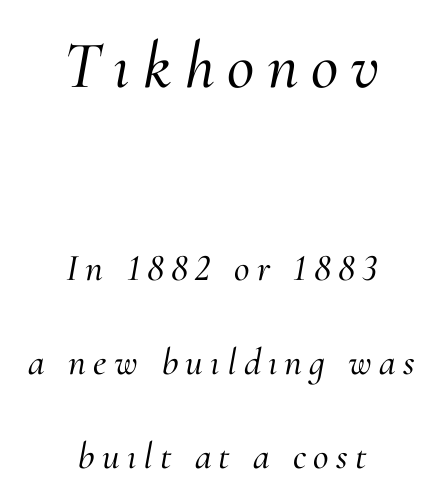
{"serif": "yes", "italic": "yes", "lean": "right", "slant_degrees": 10, "width": "normal", "stroke_contrast": "medium", "x_height": "small", "monospaced": "no", "underline": "no", "align": "center", "line_spacing": "loose", "line_spacing_ratio": 2.47, "larger_block": "first", "size_ratio": 1.76, "glyph_px": 67}
